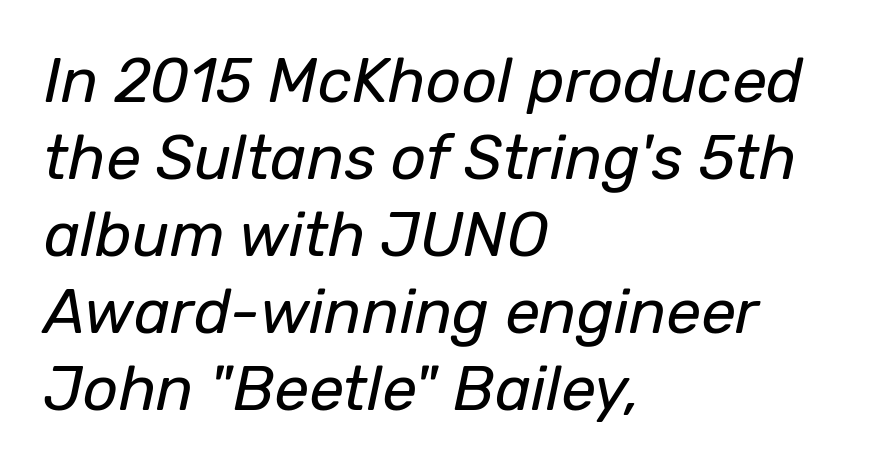
The image shows 62 px regular-weight type, italic (leaning right); set left-aligned, line spacing 1.24x, normal letter spacing, not underlined; low stroke contrast and a medium x-height.
